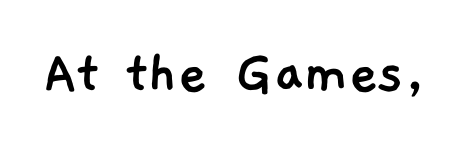
Characters follow at the spacing the type designer built in. The letters advance in unequal steps, a hallmark of proportional type. Lines of text with bare space underneath. The rendering shows plain stroke endings on the letterforms — a sans-serif design.
